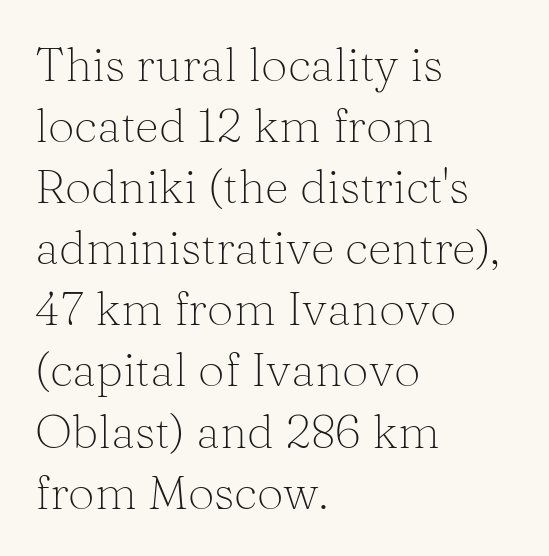
Does the copy run flush right? No — it runs flush left. These lines are rendered in a variable-pitch font. You can tell it's not italic because the verticals are truly vertical. A typesetter would call this leading conventional body-copy spacing.
